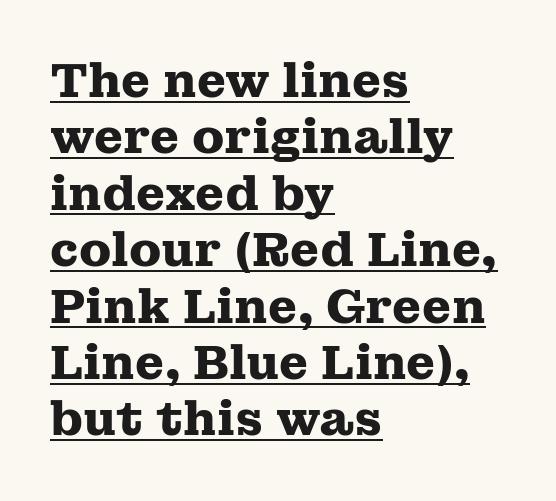
The image shows 47 px heavy, wide serif type, upright; set left-aligned, line spacing 1.2x, normal letter spacing, underlined; medium stroke contrast and a medium x-height.
